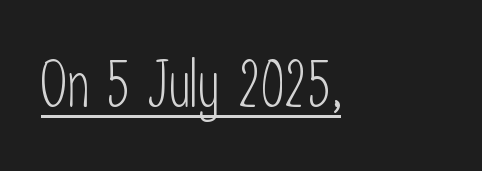
The image shows 64 px light, condensed sans-serif type, upright; set left-aligned, normal letter spacing, underlined; low stroke contrast and a medium x-height.
